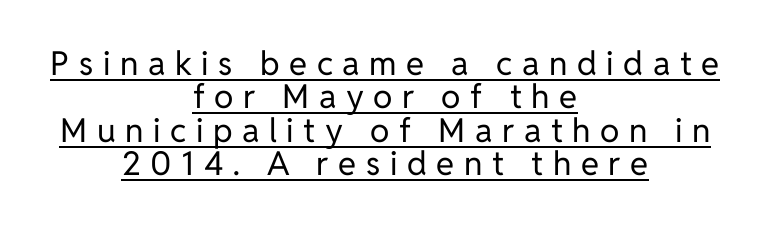
The image shows 33 px regular-weight sans-serif type, upright; set centered, tight line spacing (1.01x), unusually wide letter spacing (+0.29 em), underlined; low stroke contrast and a medium x-height.
